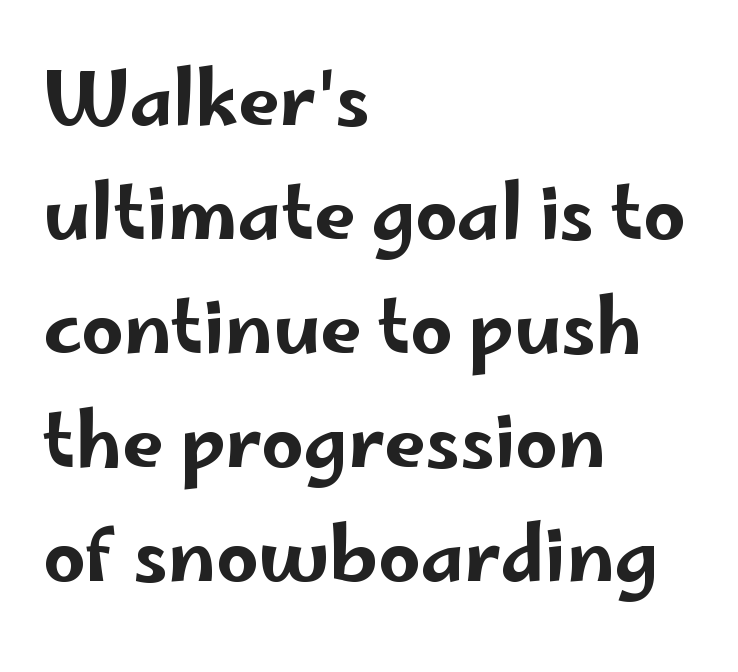
{"serif": "no", "italic": "no", "width": "wide", "stroke_contrast": "low", "x_height": "small", "monospaced": "no", "underline": "no", "align": "left", "line_spacing": "normal", "line_spacing_ratio": 1.54, "letter_spacing": "normal", "letter_spacing_em": 0.0, "glyph_px": 74}
